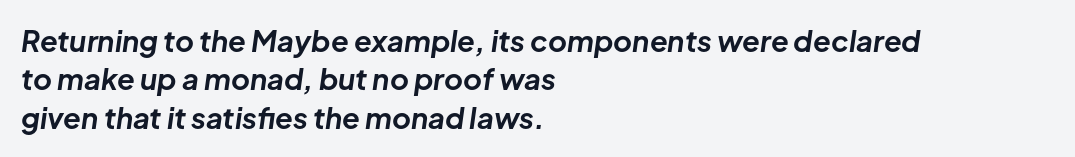
These lines are rendered in a variable-pitch font. Tall strokes in this sample are angled rather than plumb. The sample has been set heavy, in full bold. The area under the type is left untouched. Students, note that the glyphs here touch the page at normal intervals. A classic flush-left, rag-right setting is used for this passage.
